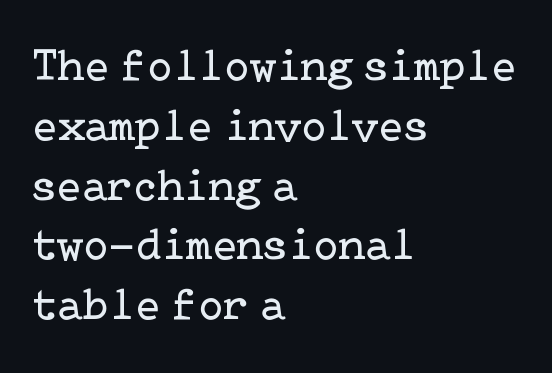
The image shows 46 px regular-weight serif type, upright; set left-aligned, normal line spacing (1.3x), normal letter spacing, not underlined; low stroke contrast and a medium x-height.
